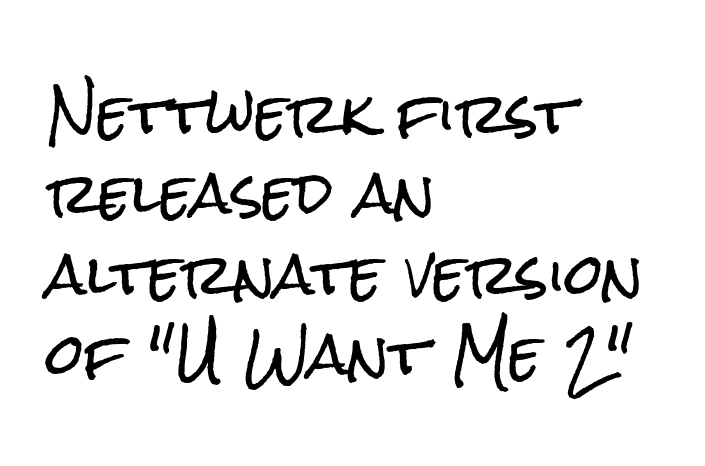
Q: Is the text italic (slanted)? A: No, it is upright.
Q: Is the typeface a serif or a sans-serif typeface? A: Sans-serif.
Q: Is the text underlined? A: No.
Q: How is the paragraph aligned? A: Left-aligned.
Q: Is the spacing between letters normal or unusually wide? A: Normal.
Q: Is the spacing between lines tight, normal or loose? A: Normal.
Q: Width (condensed, normal, or wide)? A: Condensed.
Q: Stroke contrast? A: Low.
Q: x-height? A: Medium.
Q: Monospaced? A: No.
